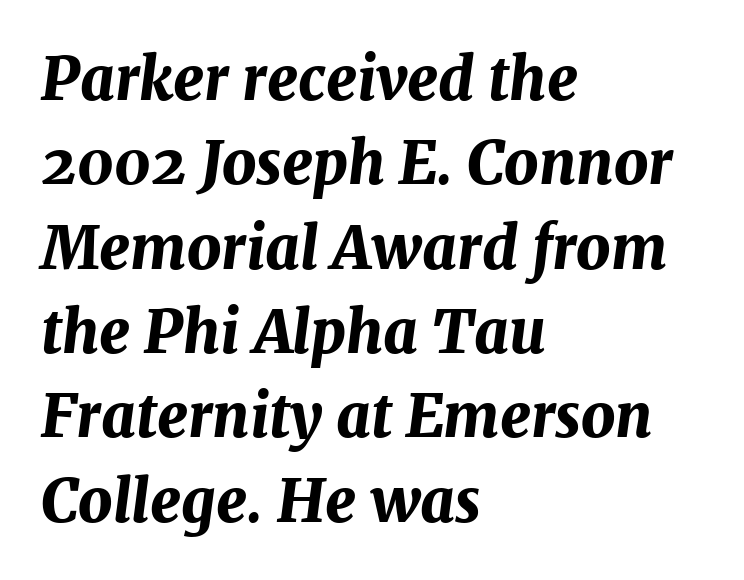
Q: Is the text bold? A: Yes.
Q: Is the text italic (slanted)? A: Yes, it leans right by about 7 degrees.
Q: Is the text underlined? A: No.
Q: How is the paragraph aligned? A: Left-aligned.
Q: Is the spacing between letters normal or unusually wide? A: Normal.
Q: Is the spacing between lines tight, normal or loose? A: Normal.
Q: Width (condensed, normal, or wide)? A: Normal.
Q: Stroke contrast? A: Medium.
Q: x-height? A: Medium.
Q: Monospaced? A: No.
